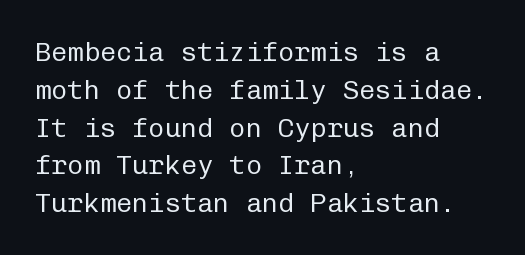
{"italic": "no", "bold": "no", "underline": "no", "align": "left", "line_spacing": "normal", "line_spacing_ratio": 1.4, "letter_spacing": "normal", "letter_spacing_em": 0.0, "glyph_px": 27}
